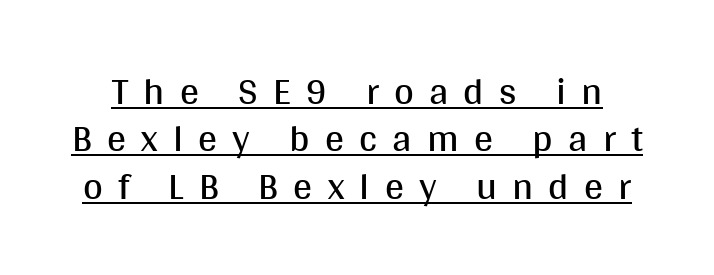
Q: Is the text bold? A: No.
Q: Is the text italic (slanted)? A: No, it is upright.
Q: Is the typeface a serif or a sans-serif typeface? A: Sans-serif.
Q: Is the text underlined? A: Yes.
Q: Is the spacing between letters normal or unusually wide? A: Unusually wide.
Q: Is the spacing between lines tight, normal or loose? A: Normal.
Q: Width (condensed, normal, or wide)? A: Normal.
Q: Stroke contrast? A: Medium.
Q: x-height? A: Large.
Q: Monospaced? A: No.
